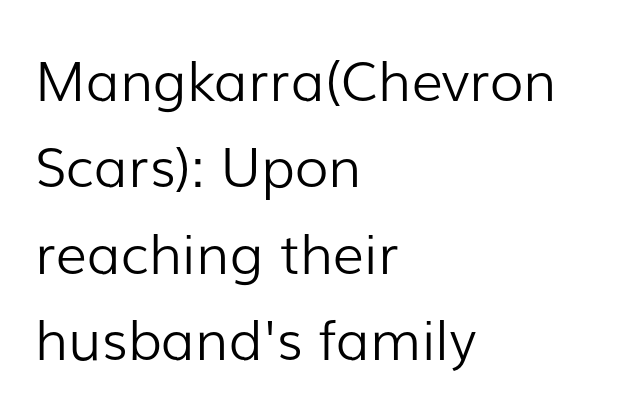
Q: Is the text bold? A: No.
Q: Is the text italic (slanted)? A: No, it is upright.
Q: Is the typeface a serif or a sans-serif typeface? A: Sans-serif.
Q: Is the text underlined? A: No.
Q: How is the paragraph aligned? A: Left-aligned.
Q: Is the spacing between letters normal or unusually wide? A: Normal.
Q: Is the spacing between lines tight, normal or loose? A: Normal.
Q: Width (condensed, normal, or wide)? A: Normal.
Q: Stroke contrast? A: Low.
Q: x-height? A: Medium.
Q: Monospaced? A: No.
